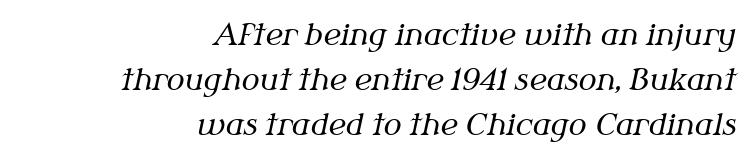
In terms of leading, this rendering sits right in the middle. Is the type slanted? Yes — the strokes lean at a clear angle. Inter-character spacing is left at the font's built-in metrics. The passage is arranged like a letterhead date or caption credit — flush right. These glyphs show unthickened strokes, regular width or finer.
